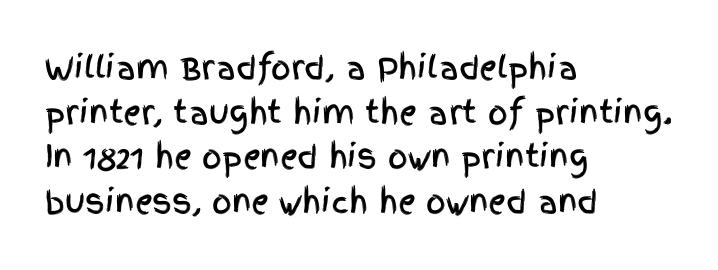
The image shows 31 px condensed sans-serif type, upright; set left-aligned, normal line spacing (1.44x), normal letter spacing, not underlined; a large x-height.
